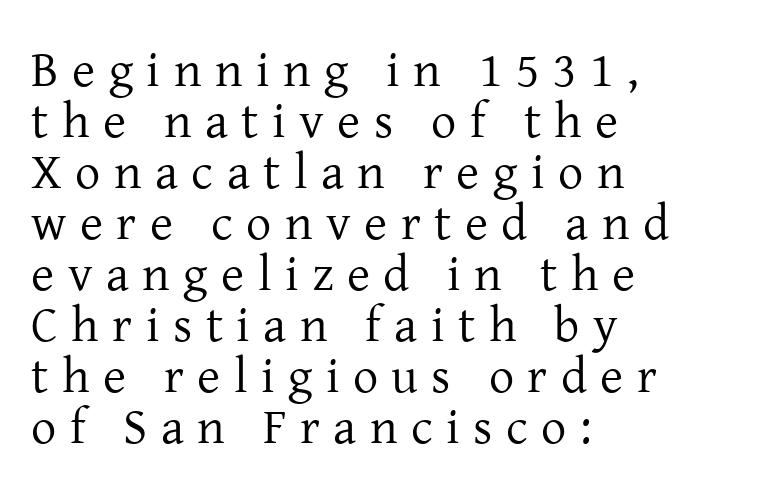
Think of a printed novel: that variable character pitch is what you see here. The typography opts for an upright posture over an oblique one. The text block is weighted toward the left margin, trailing off unevenly rightward. The tracking jumps out immediately: characters are airy and widely separated.
